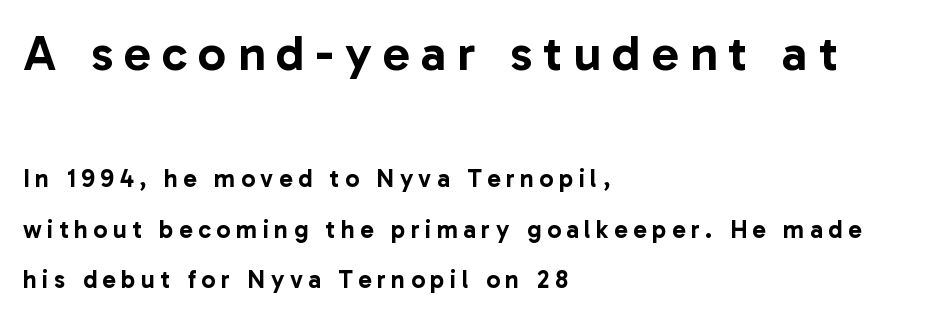
The image shows 50 px sans-serif type, upright; set left-aligned, loose line spacing (2.01x), unusually wide letter spacing (+0.22 em), not underlined; the first (top) block is 2.0x larger; low stroke contrast and a medium x-height.
